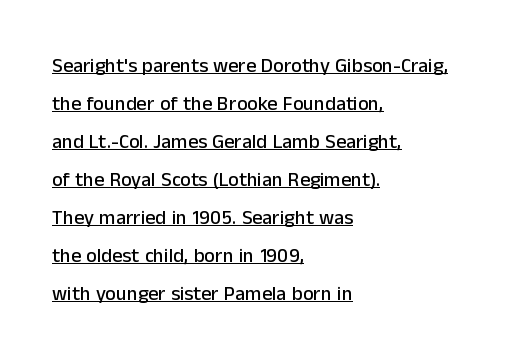
The rag falls on the right side of this text block. You could call the tracking neutral — neither tight nor loose. The passage shown is underscored from start to finish. Leading is clearly above the norm, producing a sparse column.
